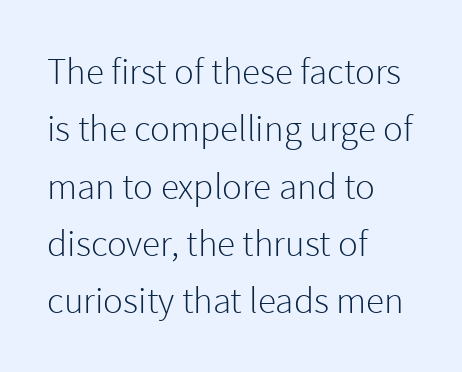
Style check: upright. The typesetting does not lean heavy: it is not bold. Just letters on the line, the space beneath them empty. The text block is weighted toward the left margin, trailing off unevenly rightward. Is this a sans? Yes — the strokes have no serifs. You could not count columns in this text — the font is proportionally spaced.
